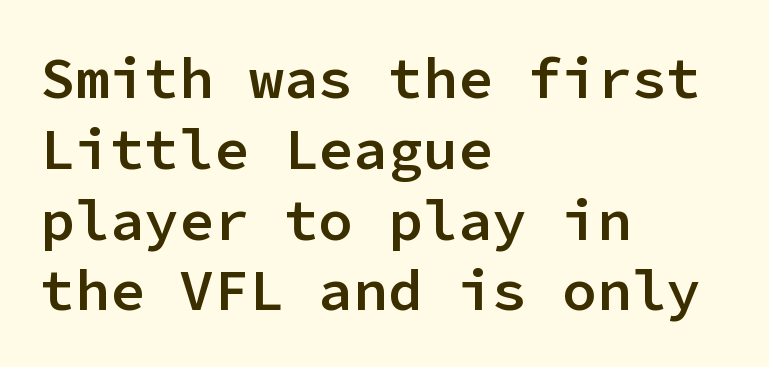
Q: Is the text bold? A: Semi-bold.
Q: Is the text italic (slanted)? A: No, it is upright.
Q: Is the typeface a serif or a sans-serif typeface? A: Sans-serif.
Q: Is the text underlined? A: No.
Q: How is the paragraph aligned? A: Left-aligned.
Q: Is the spacing between letters normal or unusually wide? A: Normal.
Q: Width (condensed, normal, or wide)? A: Normal.
Q: Stroke contrast? A: Low.
Q: x-height? A: Medium.
Q: Monospaced? A: Yes.
